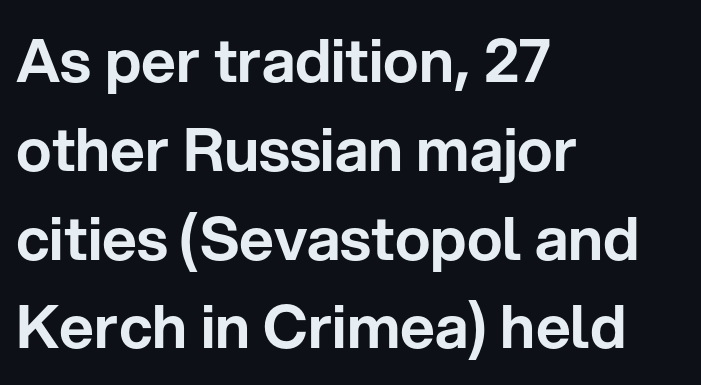
Q: Is the text italic (slanted)? A: No, it is upright.
Q: Is the typeface a serif or a sans-serif typeface? A: Sans-serif.
Q: Is the text underlined? A: No.
Q: How is the paragraph aligned? A: Left-aligned.
Q: Is the spacing between letters normal or unusually wide? A: Normal.
Q: Is the spacing between lines tight, normal or loose? A: Normal.
Q: Width (condensed, normal, or wide)? A: Normal.
Q: Stroke contrast? A: Low.
Q: x-height? A: Medium.
Q: Monospaced? A: No.
